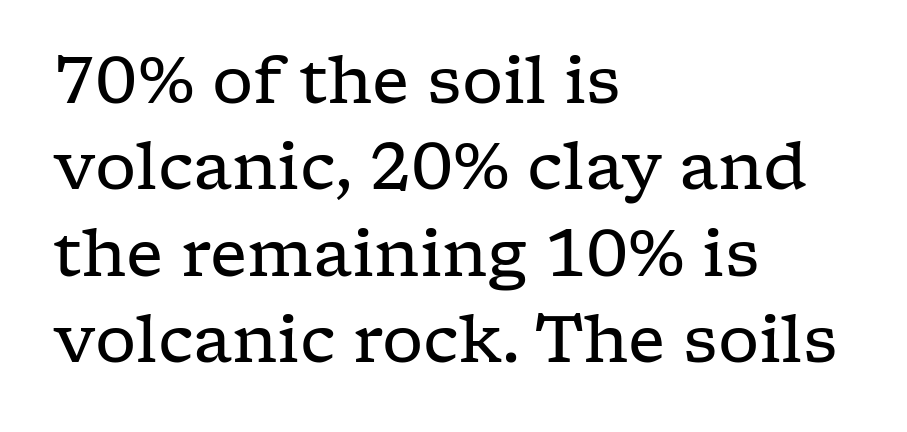
The leading is moderate, giving the passage an even texture. Serifs: yes, visible at the terminals of the letterforms. In terms of letterspacing, this is plain default setting. A classic flush-left, rag-right setting is used for this passage. Note the varied advance widths — an 'i' is clearly narrower than an 'm'. Heft: none added — not bold.
